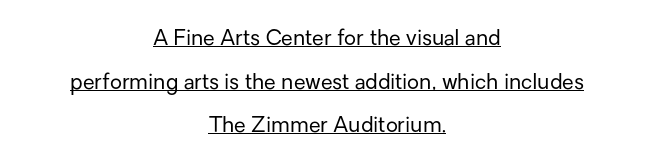
Between one letter and the next there's only the usual sliver of space. Weight: in the light-to-regular range. The rendering positions every line midway between the sides. This sample trades compactness for vertical openness between lines.
